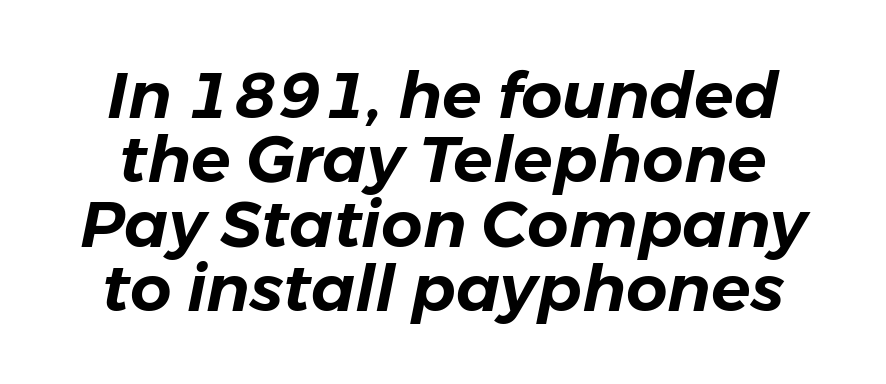
Q: Is the text italic (slanted)? A: Yes, it leans right by about 11 degrees.
Q: Is the text underlined? A: No.
Q: Is the spacing between letters normal or unusually wide? A: Normal.
Q: Is the spacing between lines tight, normal or loose? A: Tight.
Q: Width (condensed, normal, or wide)? A: Normal.
Q: Stroke contrast? A: Low.
Q: x-height? A: Medium.
Q: Monospaced? A: No.
